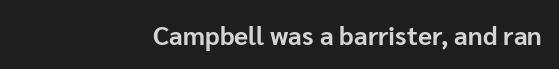
The image shows 26 px bold type, upright; set right-aligned, normal letter spacing, not underlined.
